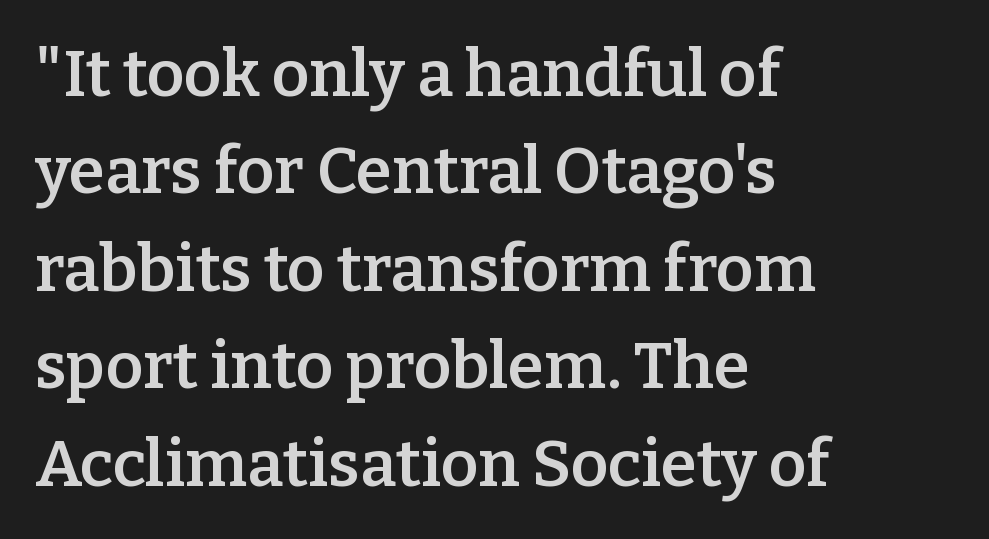
{"serif": "yes", "italic": "no", "bold": "semi", "weight": "semibold", "width": "normal", "stroke_contrast": "low", "x_height": "medium", "monospaced": "no", "underline": "no", "align": "left", "line_spacing": "normal", "line_spacing_ratio": 1.5, "letter_spacing": "normal", "letter_spacing_em": 0.0, "glyph_px": 65}
